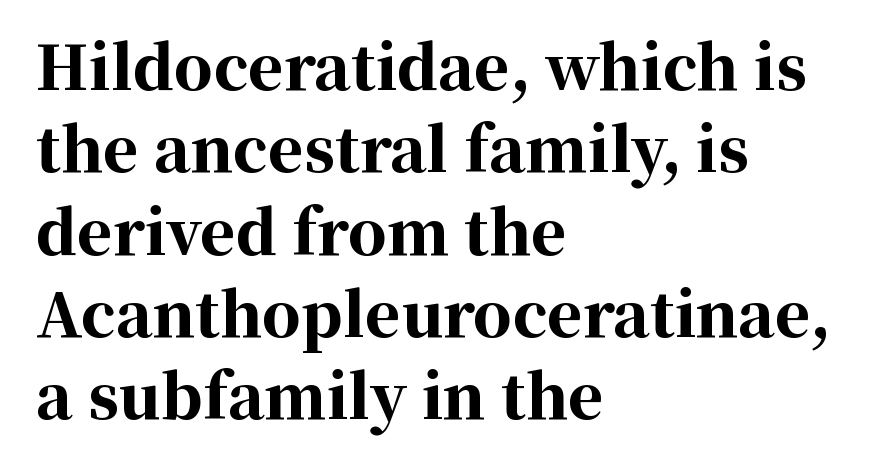
Is this a fixed-width face? No — the glyphs have proportional, varying widths. The glyphs have the mass of a bold cut. Unlike a clean sans, this face finishes its strokes with serifs. Standard letterfit; no display-style spreading of the glyphs. The foot of each line stays bare and open.
